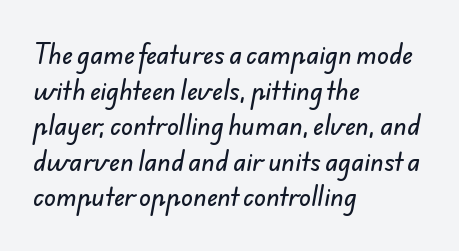
Q: Is the text underlined? A: No.
Q: How is the paragraph aligned? A: Left-aligned.
Q: Is the spacing between letters normal or unusually wide? A: Normal.
Q: Is the spacing between lines tight, normal or loose? A: Normal.
